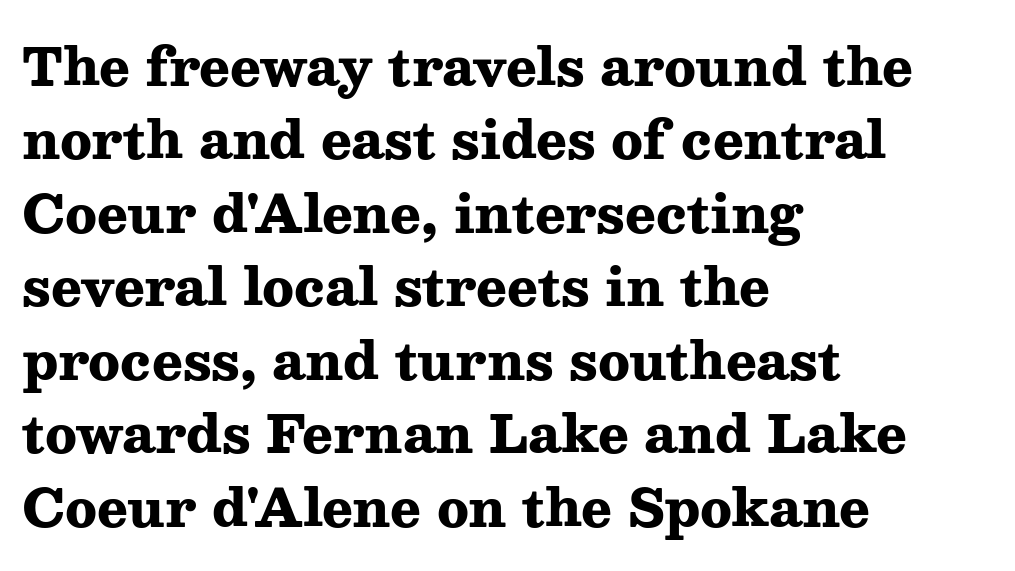
Q: Is the text bold? A: Yes.
Q: Is the text italic (slanted)? A: No, it is upright.
Q: Is the typeface a serif or a sans-serif typeface? A: Serif.
Q: Is the text underlined? A: No.
Q: How is the paragraph aligned? A: Left-aligned.
Q: Is the spacing between letters normal or unusually wide? A: Normal.
Q: Is the spacing between lines tight, normal or loose? A: Normal.
Q: Width (condensed, normal, or wide)? A: Wide.
Q: Stroke contrast? A: Medium.
Q: x-height? A: Medium.
Q: Monospaced? A: No.
